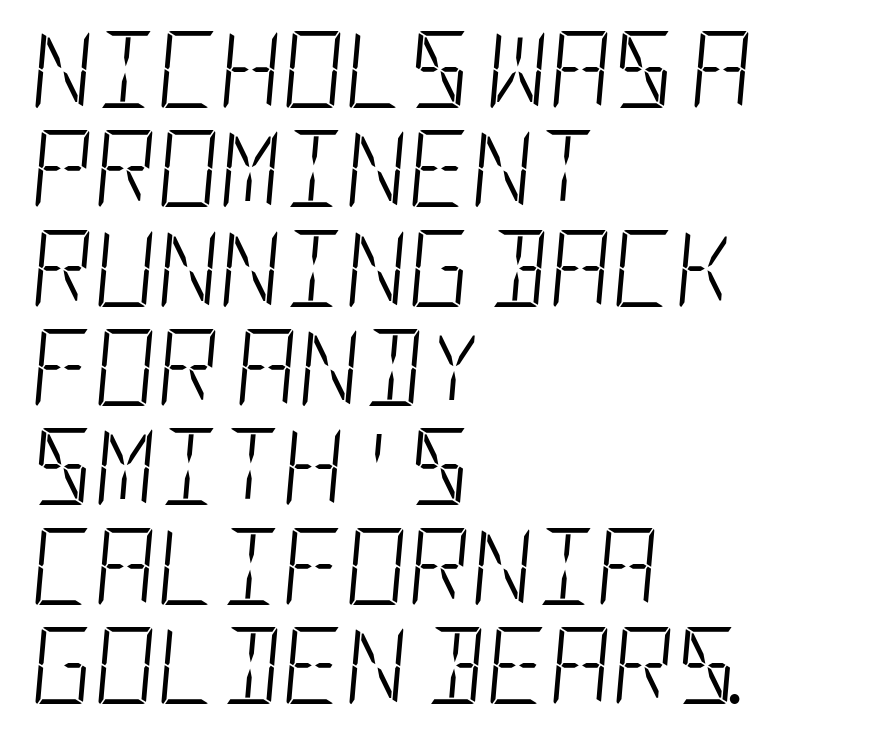
The image shows 77 px light, condensed type, italic (leaning right); set left-aligned, normal line spacing (1.29x), normal letter spacing, not underlined; low stroke contrast and a large x-height.
